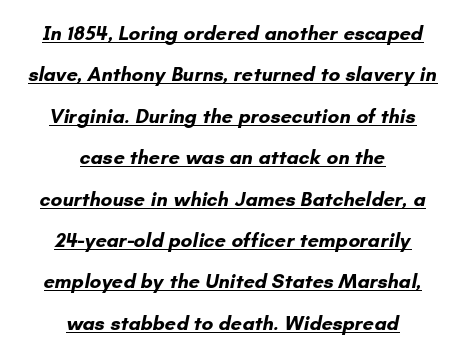
{"bold": "yes", "underline": "yes", "align": "center", "line_spacing": "loose", "line_spacing_ratio": 2.07, "letter_spacing": "normal", "letter_spacing_em": 0.0, "glyph_px": 20}
